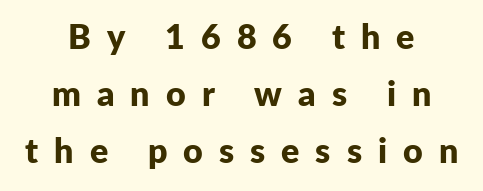
The whitespace from short lines is split evenly between both sides. Is there any slant? The stems are plumb. Leading matches the norm, producing a regular column. The baseline area is clear. In terms of weight, the rendering is a true, heavy bold. This sample uses a sans-serif face.
